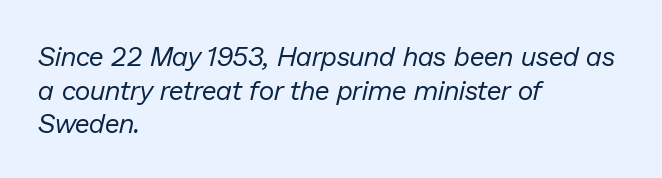
The strip under each line holds only bare page. Nobody touched the tracking dial on this one. No letter is thick-stroked: the sample isn't bold. Line starts are locked; line ends wander.
